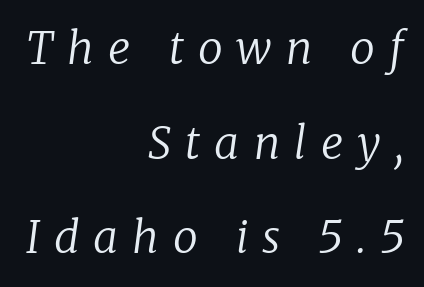
Q: Is the text bold? A: No.
Q: Is the text italic (slanted)? A: Yes, it leans right by about 8 degrees.
Q: Is the typeface a serif or a sans-serif typeface? A: Serif.
Q: Is the text underlined? A: No.
Q: How is the paragraph aligned? A: Right-aligned.
Q: Is the spacing between letters normal or unusually wide? A: Unusually wide.
Q: Is the spacing between lines tight, normal or loose? A: Loose.
Q: Width (condensed, normal, or wide)? A: Normal.
Q: Stroke contrast? A: Low.
Q: x-height? A: Medium.
Q: Monospaced? A: No.
